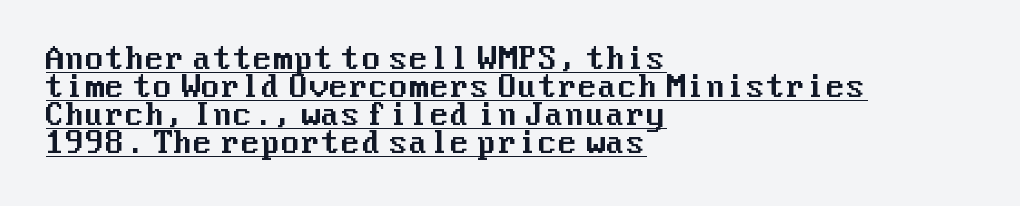
Q: Is the text italic (slanted)? A: No, it is upright.
Q: Is the typeface a serif or a sans-serif typeface? A: Sans-serif.
Q: Is the text underlined? A: Yes.
Q: How is the paragraph aligned? A: Left-aligned.
Q: Is the spacing between letters normal or unusually wide? A: Normal.
Q: Is the spacing between lines tight, normal or loose? A: Tight.
Q: Width (condensed, normal, or wide)? A: Normal.
Q: Stroke contrast? A: Medium.
Q: x-height? A: Medium.
